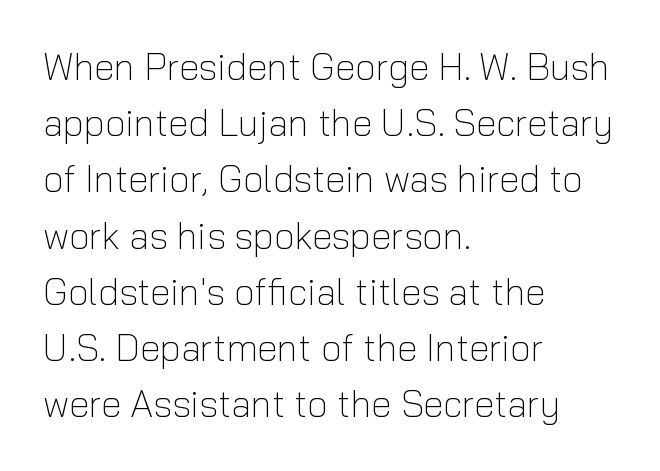
Q: Is the text bold? A: No.
Q: Is the text italic (slanted)? A: No, it is upright.
Q: Is the typeface a serif or a sans-serif typeface? A: Sans-serif.
Q: Is the text underlined? A: No.
Q: How is the paragraph aligned? A: Left-aligned.
Q: Is the spacing between letters normal or unusually wide? A: Normal.
Q: Is the spacing between lines tight, normal or loose? A: Normal.
Q: Width (condensed, normal, or wide)? A: Normal.
Q: Stroke contrast? A: Low.
Q: x-height? A: Medium.
Q: Monospaced? A: No.
